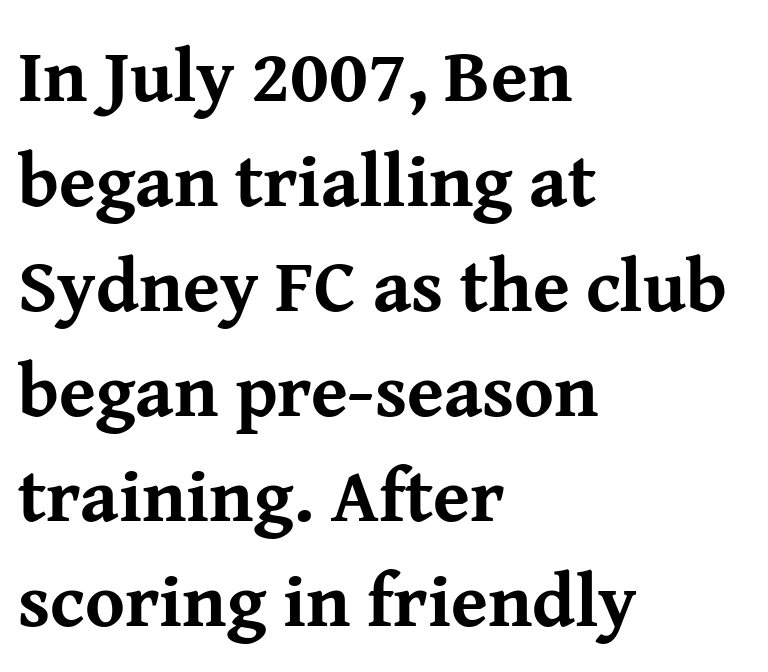
Q: Is the text bold? A: Yes.
Q: Is the text italic (slanted)? A: No, it is upright.
Q: Is the typeface a serif or a sans-serif typeface? A: Serif.
Q: Is the text underlined? A: No.
Q: How is the paragraph aligned? A: Left-aligned.
Q: Is the spacing between letters normal or unusually wide? A: Normal.
Q: Is the spacing between lines tight, normal or loose? A: Normal.
Q: Width (condensed, normal, or wide)? A: Normal.
Q: Stroke contrast? A: Medium.
Q: x-height? A: Medium.
Q: Monospaced? A: No.
